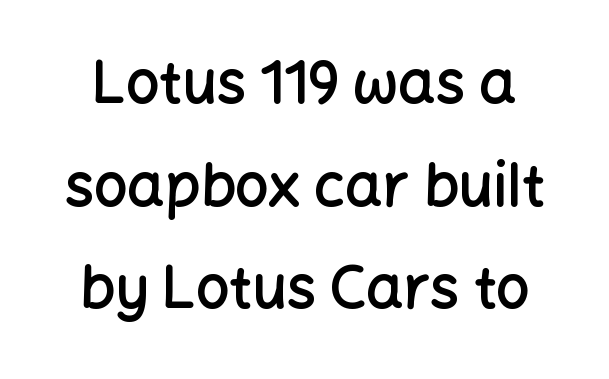
The image shows 59 px semibold sans-serif type, upright; set centered, line spacing 1.74x, normal letter spacing, not underlined; low stroke contrast and a medium x-height.
